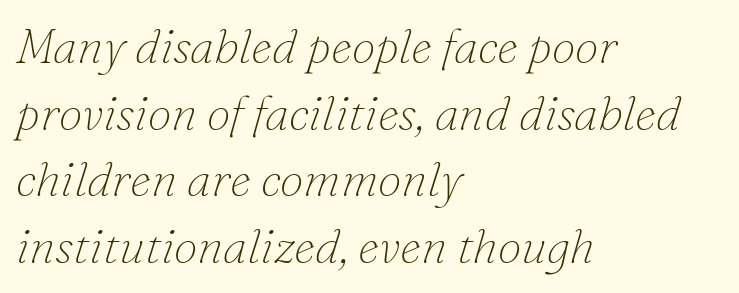
{"serif": "yes", "italic": "yes", "lean": "right", "slant_degrees": 16, "bold": "no", "weight": "thin", "width": "normal", "stroke_contrast": "low", "x_height": "small", "monospaced": "no", "underline": "no", "align": "left", "line_spacing": "normal", "line_spacing_ratio": 1.39, "letter_spacing": "normal", "letter_spacing_em": 0.0, "glyph_px": 48}
